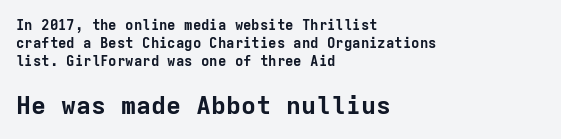
Q: Is the text bold? A: Yes.
Q: Is the text italic (slanted)? A: No, it is upright.
Q: Is the text underlined? A: No.
Q: How is the paragraph aligned? A: Left-aligned.
Q: Is the spacing between letters normal or unusually wide? A: Normal.
Q: Is the spacing between lines tight, normal or loose? A: Normal.
Q: Which block of text is set in a larger size, the first (top) or the second (bottom)? A: The second (bottom) one.
